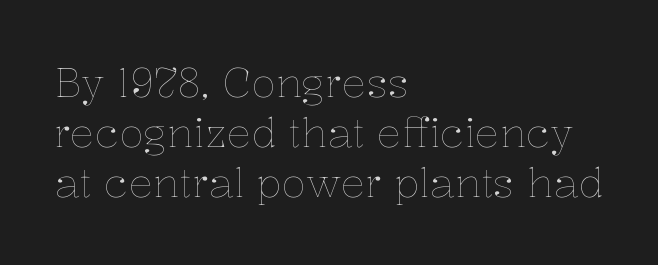
{"italic": "no", "bold": "no", "weight": "thin", "width": "normal", "stroke_contrast": "low", "x_height": "medium", "monospaced": "no", "underline": "no", "align": "left", "line_spacing_ratio": 1.22, "letter_spacing": "normal", "letter_spacing_em": 0.0, "glyph_px": 41}
